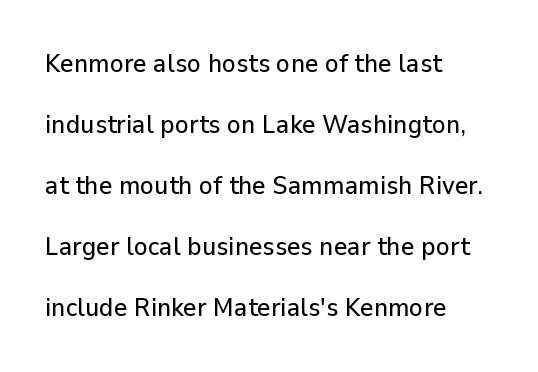
{"italic": "no", "underline": "no", "align": "left", "line_spacing": "loose", "line_spacing_ratio": 2.35, "letter_spacing": "normal", "letter_spacing_em": 0.0, "glyph_px": 26}
